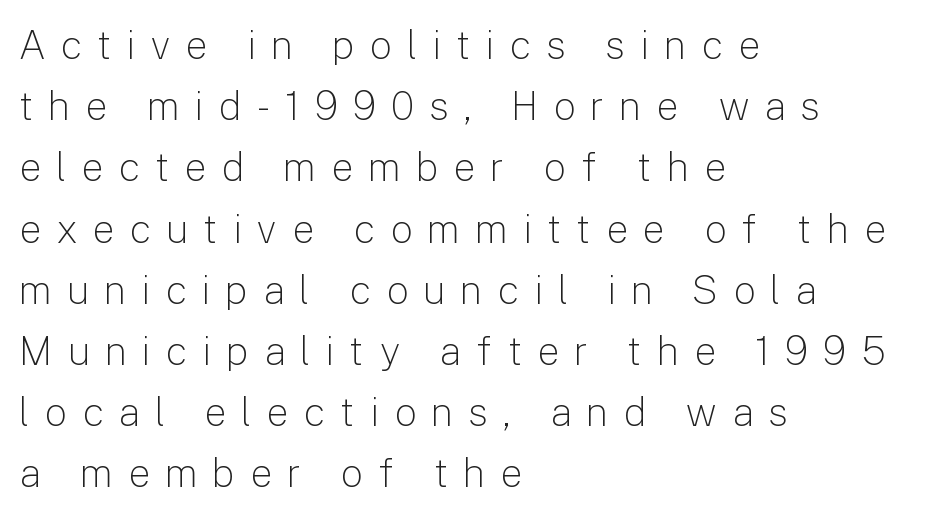
{"serif": "no", "italic": "no", "bold": "no", "weight": "light", "width": "normal", "stroke_contrast": "low", "x_height": "medium", "monospaced": "no", "underline": "no", "align": "left", "line_spacing": "normal", "line_spacing_ratio": 1.53, "letter_spacing": "wide", "letter_spacing_em": 0.36, "glyph_px": 40}
